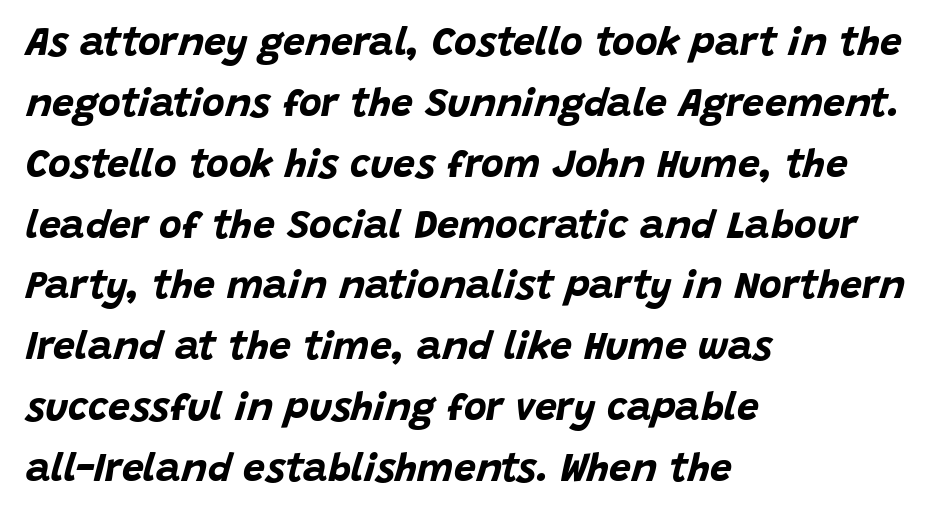
Q: Is the text bold? A: Yes.
Q: Is the text italic (slanted)? A: Yes, it leans right by about 15 degrees.
Q: Is the text underlined? A: No.
Q: How is the paragraph aligned? A: Left-aligned.
Q: Is the spacing between letters normal or unusually wide? A: Normal.
Q: Is the spacing between lines tight, normal or loose? A: Normal.
Q: Width (condensed, normal, or wide)? A: Normal.
Q: Stroke contrast? A: Low.
Q: x-height? A: Large.
Q: Monospaced? A: No.
